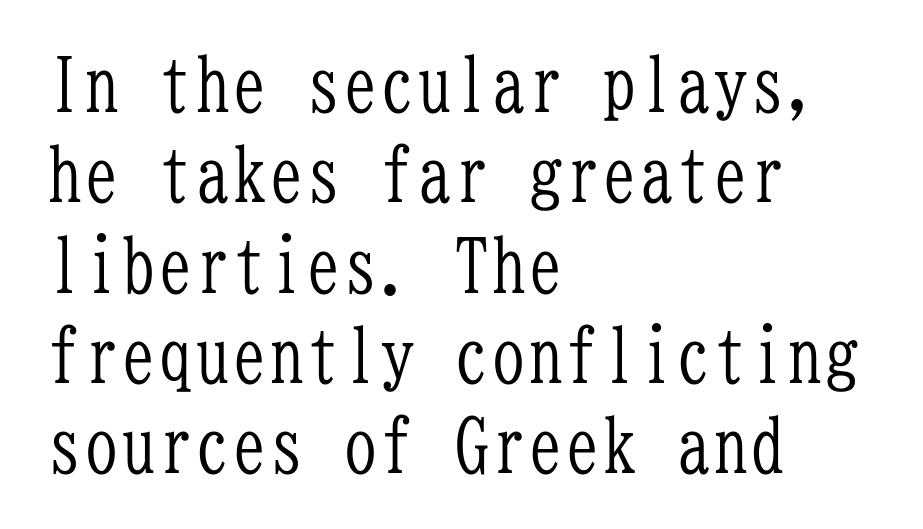
These lines are composed in type with serifs. Bold? No — there's no thickening of the strokes. These lines are rendered in a fixed-pitch font. This sample uses an upright cut, with every glyph sitting square on the baseline.
